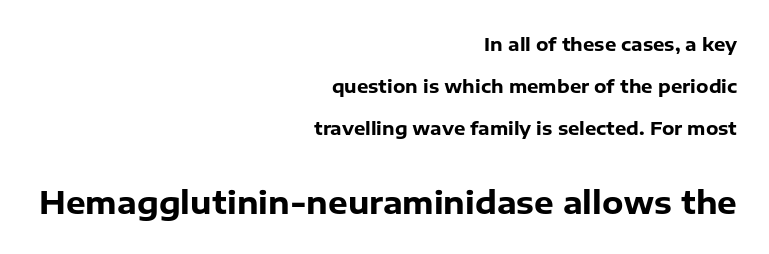
The image shows 31 px heavy sans-serif type, upright; set right-aligned, loose line spacing (2.32x), normal letter spacing, not underlined; the second (bottom) block is 1.72x larger; low stroke contrast and a medium x-height.
